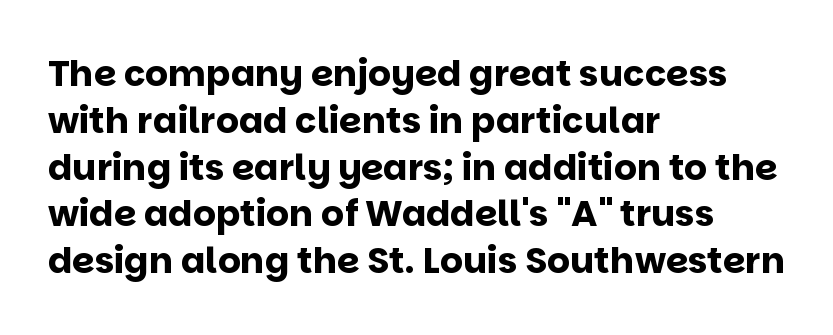
Q: Is the text bold? A: Yes.
Q: Is the text italic (slanted)? A: No, it is upright.
Q: Is the typeface a serif or a sans-serif typeface? A: Sans-serif.
Q: Is the text underlined? A: No.
Q: How is the paragraph aligned? A: Left-aligned.
Q: Is the spacing between letters normal or unusually wide? A: Normal.
Q: Is the spacing between lines tight, normal or loose? A: Normal.
Q: Width (condensed, normal, or wide)? A: Normal.
Q: Stroke contrast? A: Low.
Q: x-height? A: Large.
Q: Monospaced? A: No.
